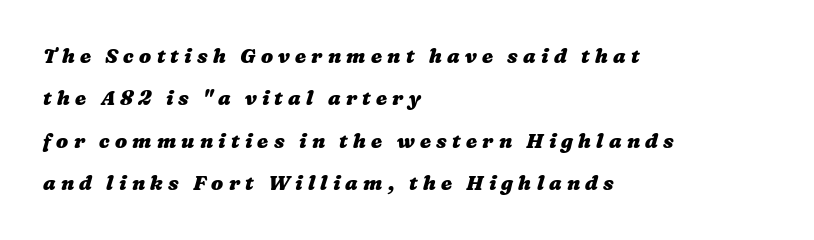
{"bold": "yes", "underline": "no", "align": "left", "line_spacing": "loose", "line_spacing_ratio": 2.12, "letter_spacing": "wide", "letter_spacing_em": 0.26, "glyph_px": 20}
